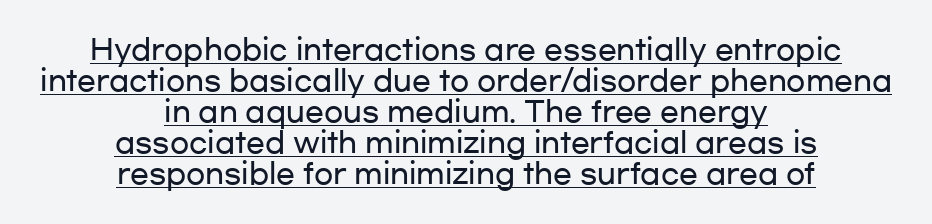
Q: Is the text italic (slanted)? A: No, it is upright.
Q: Is the typeface a serif or a sans-serif typeface? A: Sans-serif.
Q: Is the text underlined? A: Yes.
Q: How is the paragraph aligned? A: Centered.
Q: Is the spacing between letters normal or unusually wide? A: Normal.
Q: Is the spacing between lines tight, normal or loose? A: Tight.
Q: Width (condensed, normal, or wide)? A: Wide.
Q: Stroke contrast? A: Low.
Q: x-height? A: Medium.
Q: Monospaced? A: No.
